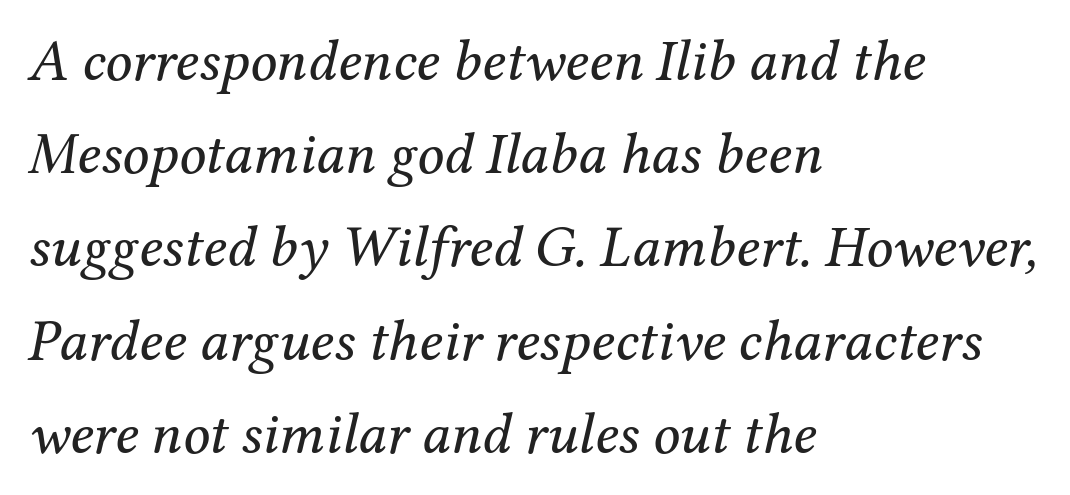
The designer went with a serif here, giving each stem small feet. Weight: in the light-to-regular range. Vertical spacing — default. Alignment: flush left.
